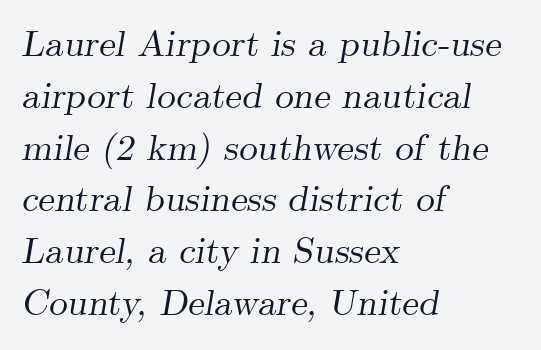
The image shows 37 px serif type, italic (leaning right); set left-aligned, normal line spacing (1.4x), normal letter spacing, not underlined; medium stroke contrast and a small x-height.
